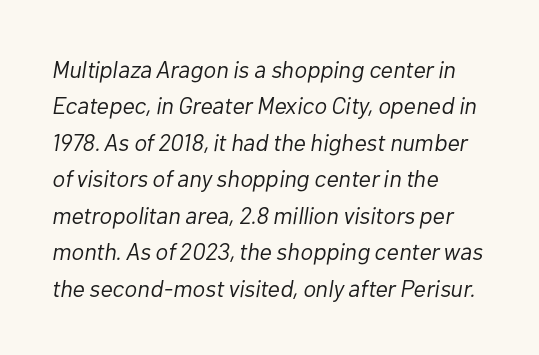
{"italic": "yes", "lean": "right", "slant_degrees": 10, "bold": "no", "underline": "no", "align": "left", "line_spacing": "normal", "line_spacing_ratio": 1.52, "letter_spacing": "normal", "letter_spacing_em": 0.0, "glyph_px": 24}
